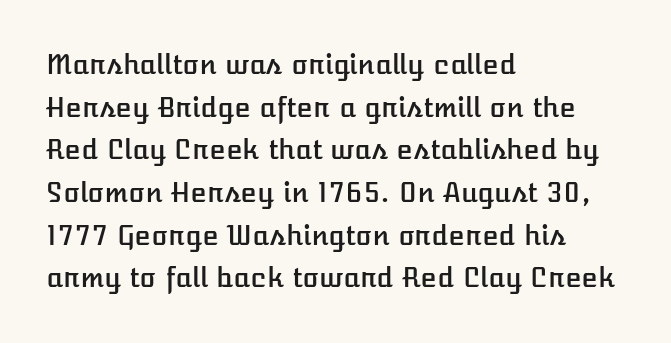
{"italic": "no", "underline": "no", "align": "left", "line_spacing": "normal", "line_spacing_ratio": 1.58, "letter_spacing": "normal", "letter_spacing_em": 0.0, "glyph_px": 27}
